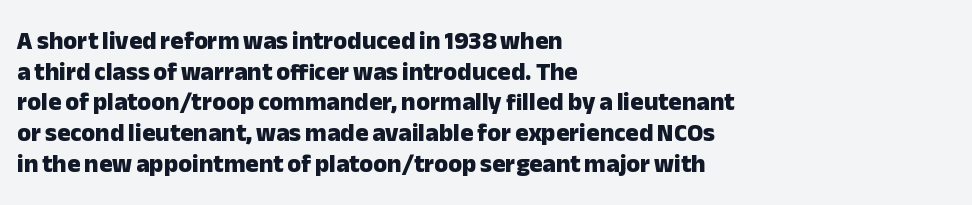
In CSS terms this would be text-align: left. Anything drawn beneath the words? Only blank space. Posture: upright roman. As a designer I'd log this as weight 700, bold.
